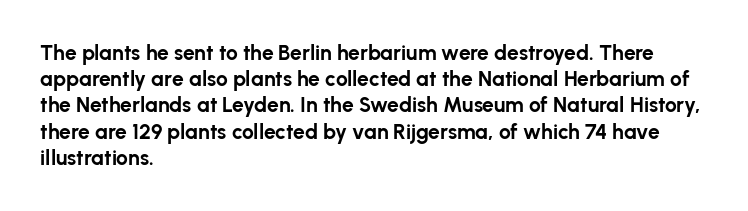
Q: Is the text bold? A: Yes.
Q: Is the text italic (slanted)? A: No, it is upright.
Q: Is the text underlined? A: No.
Q: How is the paragraph aligned? A: Left-aligned.
Q: Is the spacing between letters normal or unusually wide? A: Normal.
Q: Is the spacing between lines tight, normal or loose? A: Normal.
